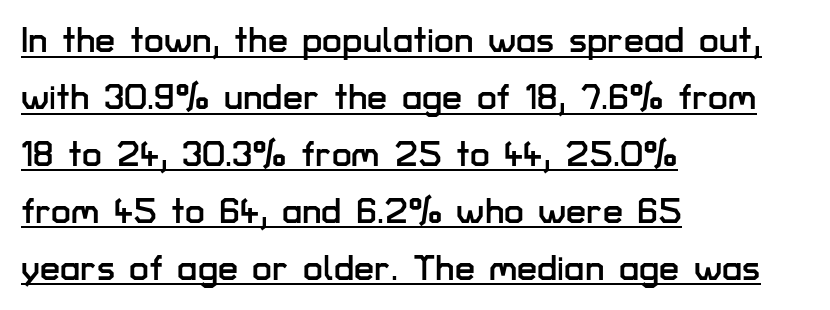
Q: Is the text italic (slanted)? A: No, it is upright.
Q: Is the typeface a serif or a sans-serif typeface? A: Sans-serif.
Q: Is the text underlined? A: Yes.
Q: How is the paragraph aligned? A: Left-aligned.
Q: Is the spacing between letters normal or unusually wide? A: Normal.
Q: Is the spacing between lines tight, normal or loose? A: Normal.
Q: Width (condensed, normal, or wide)? A: Normal.
Q: Stroke contrast? A: Low.
Q: x-height? A: Medium.
Q: Monospaced? A: No.
